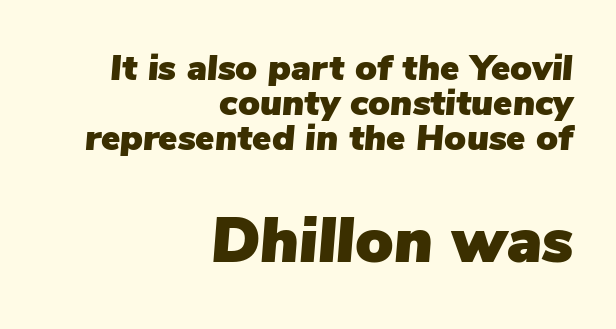
{"italic": "yes", "lean": "right", "slant_degrees": 5, "width": "normal", "stroke_contrast": "low", "x_height": "medium", "monospaced": "no", "underline": "no", "align": "right", "line_spacing": "tight", "line_spacing_ratio": 0.97, "letter_spacing": "normal", "letter_spacing_em": 0.0, "larger_block": "second", "size_ratio": 1.75, "glyph_px": 63}
